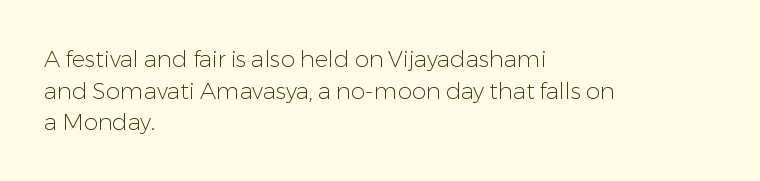
The image shows 23 px text type, upright; set left-aligned, normal line spacing (1.37x), normal letter spacing, not underlined.
